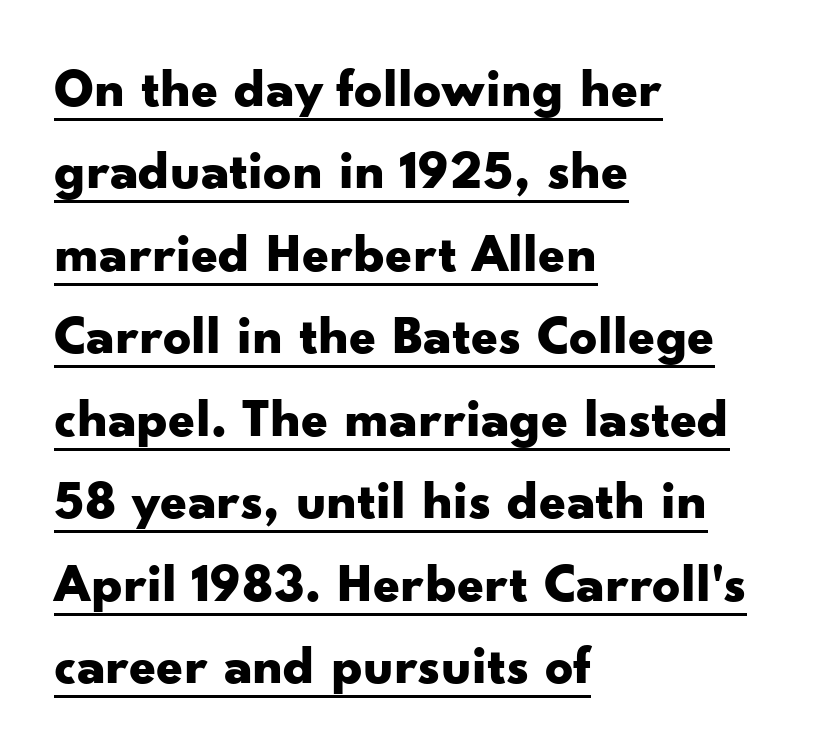
The block of text has a typical density, with ordinary space between rows. This rendering leaves character spacing at its baseline value. Students, this is bold: see how much ink each stroke carries. Students, observe the line beneath the letters — that is underlining. Nope, no serifs anywhere on these letters. The letters advance in unequal steps, a hallmark of proportional type.
